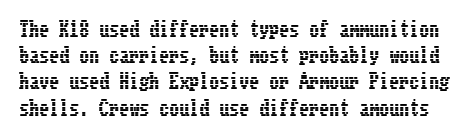
The image shows 20 px text type, upright; set normal line spacing (1.31x), normal letter spacing, not underlined.
